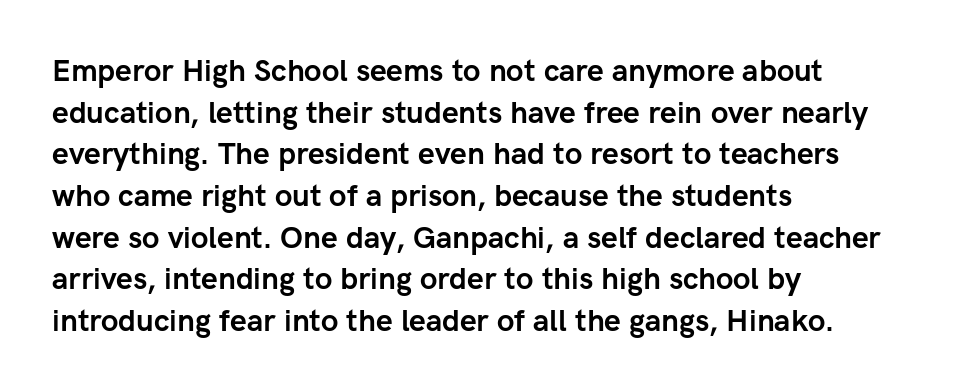
{"serif": "no", "italic": "no", "bold": "yes", "weight": "semibold", "width": "normal", "stroke_contrast": "low", "x_height": "medium", "monospaced": "no", "underline": "no", "align": "left", "line_spacing": "normal", "line_spacing_ratio": 1.39, "letter_spacing": "normal", "letter_spacing_em": 0.0, "glyph_px": 30}
